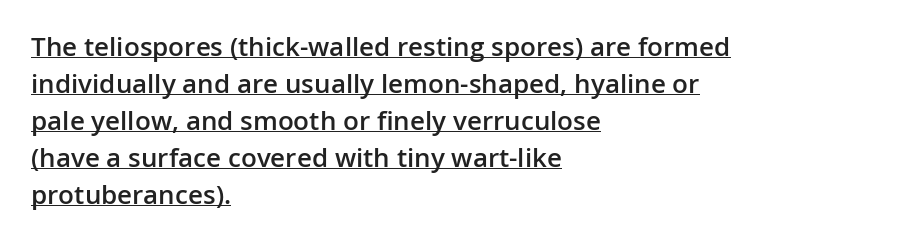
Q: Is the text bold? A: Semi-bold.
Q: Is the text italic (slanted)? A: No, it is upright.
Q: Is the text underlined? A: Yes.
Q: How is the paragraph aligned? A: Left-aligned.
Q: Is the spacing between letters normal or unusually wide? A: Normal.
Q: Is the spacing between lines tight, normal or loose? A: Normal.
